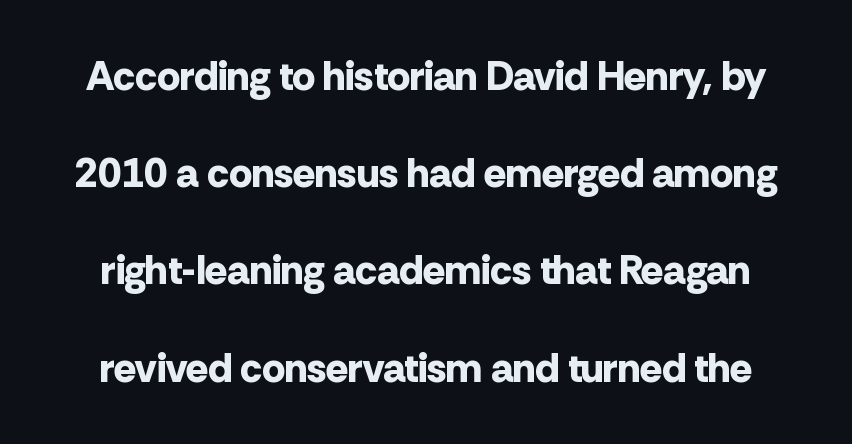
Classification — sans serif. Characters remain perfectly vertical along every line. A clean baseline with only descenders dipping below it. Every letter is thick-stroked: bold, no question. Here the designer chose a conventional face with non-uniform glyph widths. There is no visible air inserted between adjacent glyphs.
